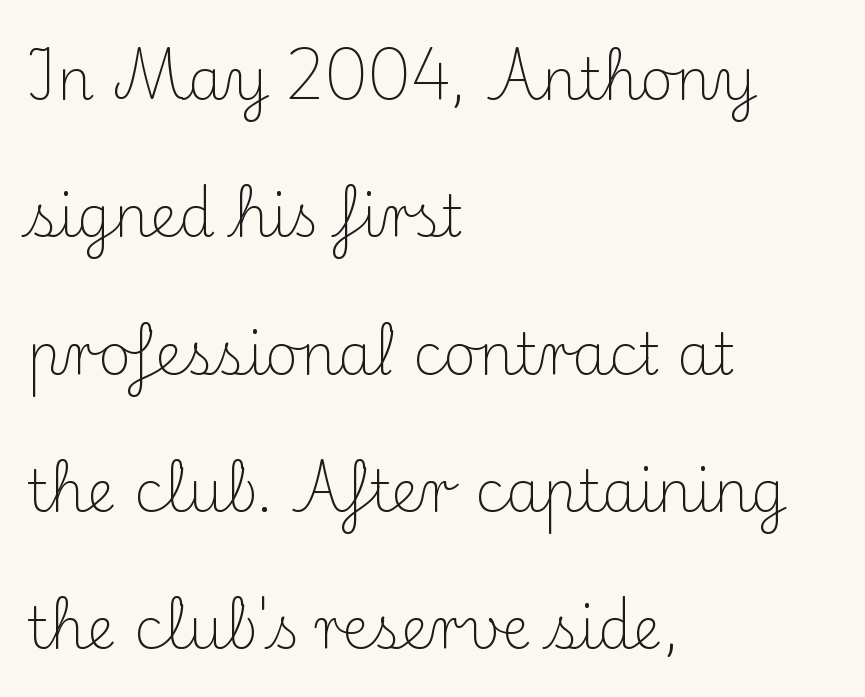
{"serif": "yes", "italic": "no", "bold": "no", "weight": "light", "width": "normal", "stroke_contrast": "medium", "x_height": "small", "monospaced": "no", "underline": "no", "align": "left", "line_spacing": "loose", "line_spacing_ratio": 2.41, "letter_spacing": "normal", "letter_spacing_em": 0.0, "glyph_px": 57}
